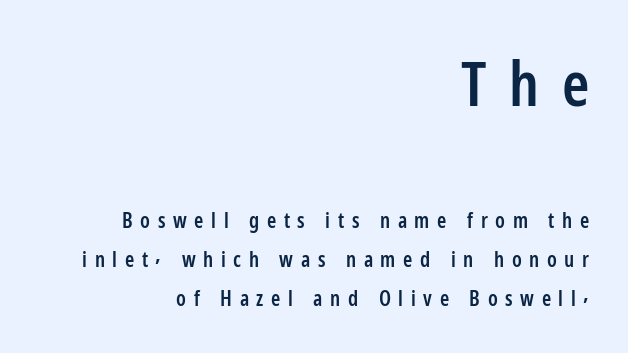
{"serif": "no", "italic": "no", "bold": "semi", "weight": "semibold", "width": "condensed", "stroke_contrast": "low", "x_height": "medium", "monospaced": "no", "underline": "no", "align": "right", "line_spacing_ratio": 1.87, "letter_spacing": "wide", "letter_spacing_em": 0.36, "larger_block": "first", "size_ratio": 2.95, "glyph_px": 62}
